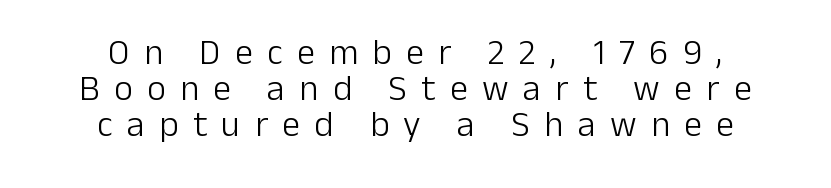
{"serif": "no", "italic": "no", "bold": "no", "weight": "light", "width": "normal", "stroke_contrast": "low", "x_height": "medium", "monospaced": "no", "underline": "no", "align": "center", "line_spacing": "tight", "line_spacing_ratio": 1.0, "letter_spacing": "wide", "letter_spacing_em": 0.4, "glyph_px": 36}
